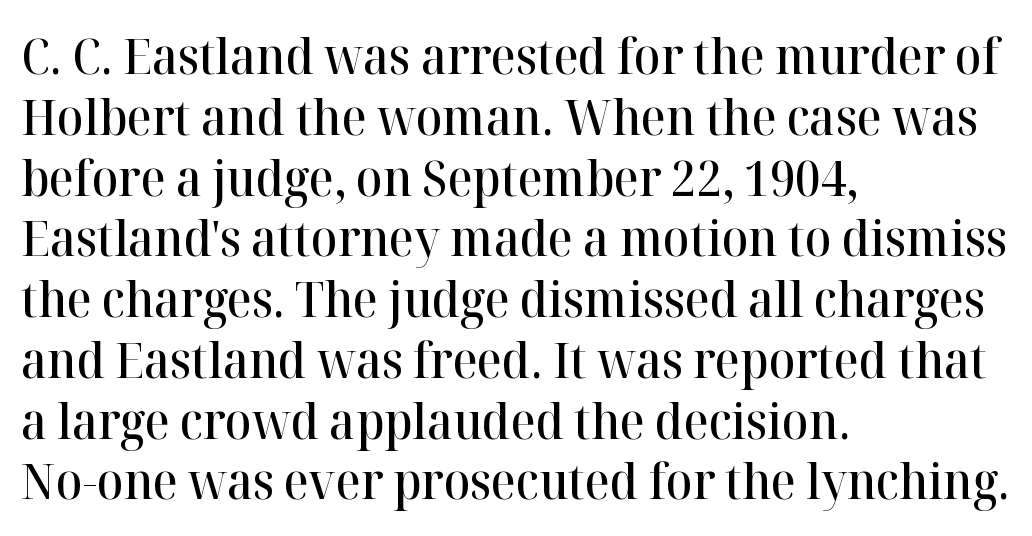
Leftover space on each line is placed entirely after the last word. Nobody touched the tracking dial on this one. Are there feet on the stems? There are — it's a serif. Each letter keeps its own natural width here, so spacing adapts to shape. Typesetter's note: demi weight, one step under bold. Underlining? Definitely not there.
